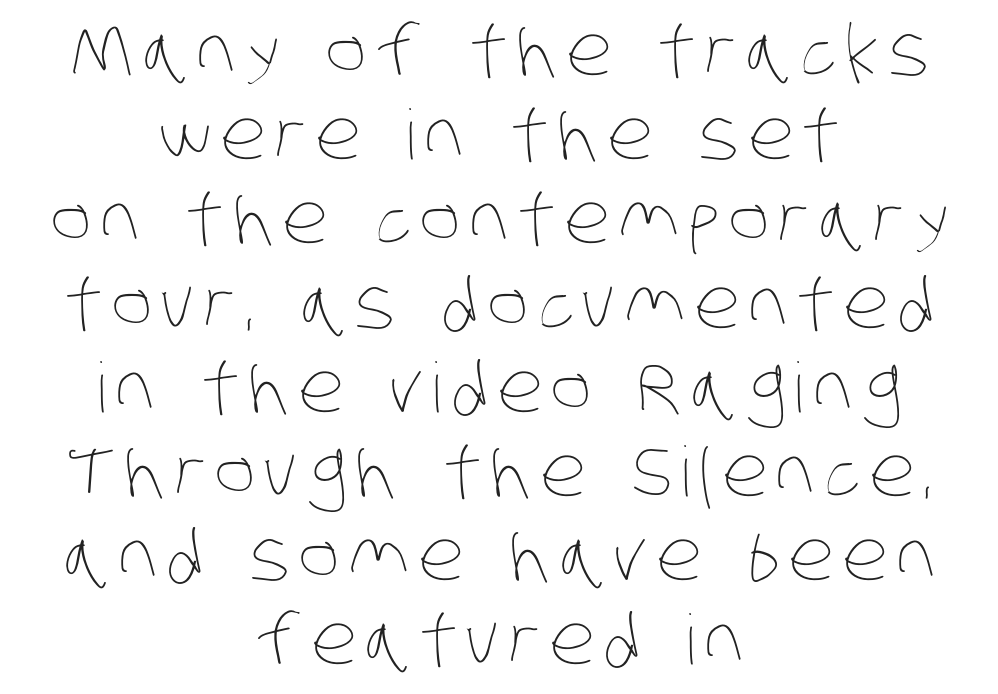
{"bold": "no", "weight": "thin", "width": "condensed", "stroke_contrast": "low", "x_height": "large", "monospaced": "no", "underline": "no", "align": "center", "line_spacing_ratio": 1.22, "glyph_px": 69}
